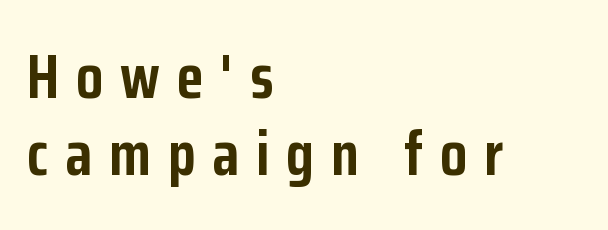
Casual observation: everything's shoved over to the left. The letters advance in unequal steps, a hallmark of proportional type. Look at the tracking — it's clearly loosened, letters drifting apart. Plenty of ink on the page — the face is bold. This rendering features lettering with no underline.
